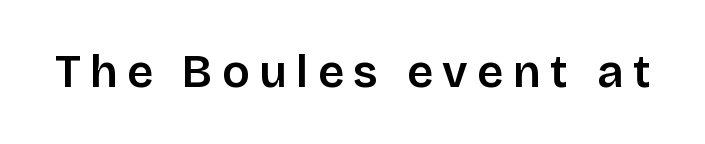
Q: Is the text italic (slanted)? A: No, it is upright.
Q: Is the typeface a serif or a sans-serif typeface? A: Sans-serif.
Q: Is the text underlined? A: No.
Q: Is the spacing between letters normal or unusually wide? A: Unusually wide.
Q: Width (condensed, normal, or wide)? A: Normal.
Q: Stroke contrast? A: Low.
Q: x-height? A: Large.
Q: Monospaced? A: No.
